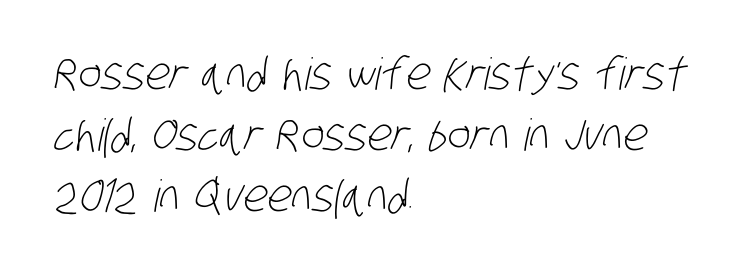
{"serif": "no", "bold": "no", "weight": "light", "width": "condensed", "stroke_contrast": "low", "x_height": "large", "monospaced": "no", "underline": "no", "align": "left", "line_spacing": "normal", "line_spacing_ratio": 1.39, "letter_spacing": "normal", "letter_spacing_em": 0.0, "glyph_px": 44}
